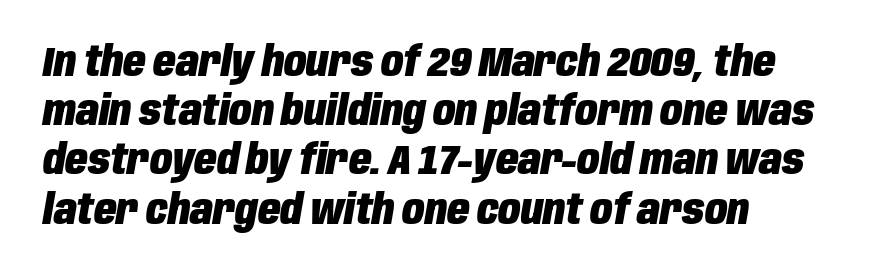
{"italic": "yes", "lean": "right", "slant_degrees": 10, "bold": "yes", "weight": "heavy", "width": "condensed", "stroke_contrast": "low", "x_height": "large", "monospaced": "no", "underline": "no", "line_spacing_ratio": 1.2, "letter_spacing": "normal", "letter_spacing_em": 0.0, "glyph_px": 41}
